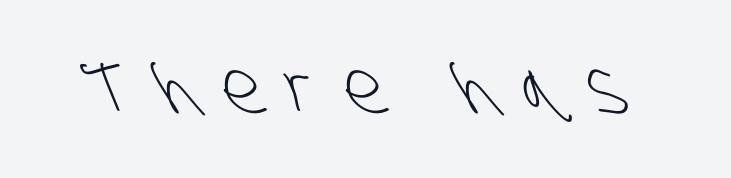
The image shows 73 px light, condensed sans-serif type; set unusually wide letter spacing (+0.35 em), not underlined; low stroke contrast and a large x-height.
